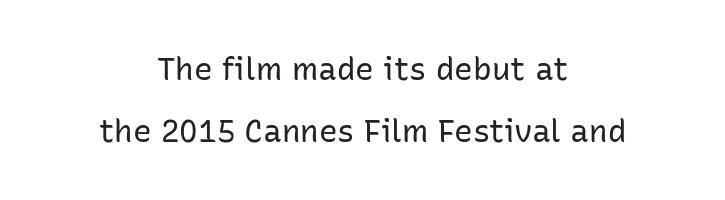
Q: Is the text bold? A: No.
Q: Is the text italic (slanted)? A: No, it is upright.
Q: Is the typeface a serif or a sans-serif typeface? A: Sans-serif.
Q: Is the text underlined? A: No.
Q: How is the paragraph aligned? A: Centered.
Q: Is the spacing between letters normal or unusually wide? A: Normal.
Q: Is the spacing between lines tight, normal or loose? A: Loose.
Q: Width (condensed, normal, or wide)? A: Normal.
Q: Stroke contrast? A: Low.
Q: x-height? A: Medium.
Q: Monospaced? A: No.
